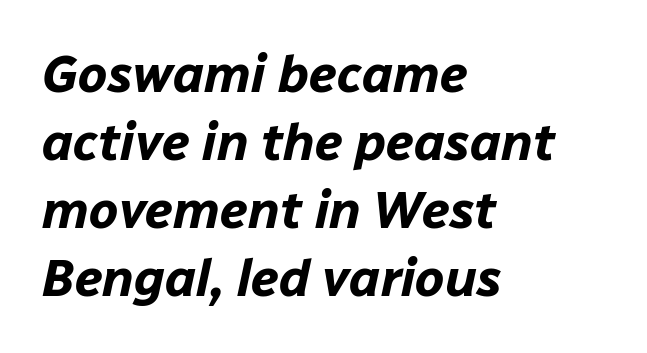
{"italic": "yes", "lean": "right", "slant_degrees": 12, "bold": "yes", "weight": "bold", "width": "normal", "stroke_contrast": "low", "x_height": "medium", "monospaced": "no", "underline": "no", "align": "left", "line_spacing": "normal", "line_spacing_ratio": 1.31, "letter_spacing": "normal", "letter_spacing_em": 0.0, "glyph_px": 52}
